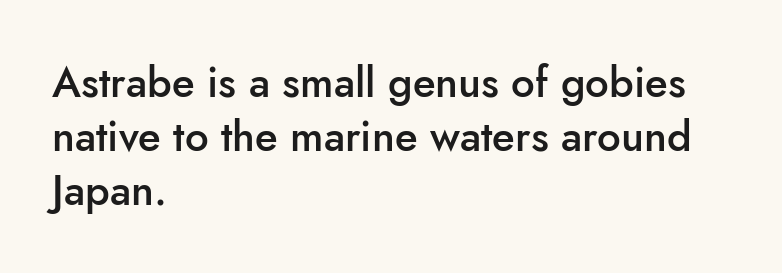
The image shows 42 px semibold sans-serif type, upright; set left-aligned, normal line spacing (1.28x), normal letter spacing, not underlined; low stroke contrast and a small x-height.
